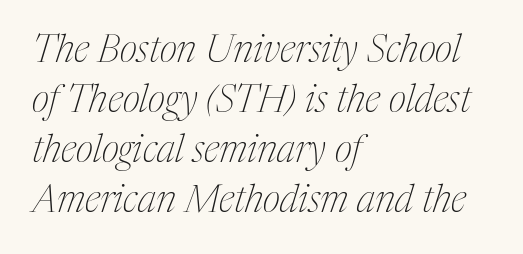
The image shows 38 px thin, condensed serif type, italic (leaning right); set left-aligned, normal line spacing (1.32x), normal letter spacing, not underlined; medium stroke contrast and a medium x-height.
